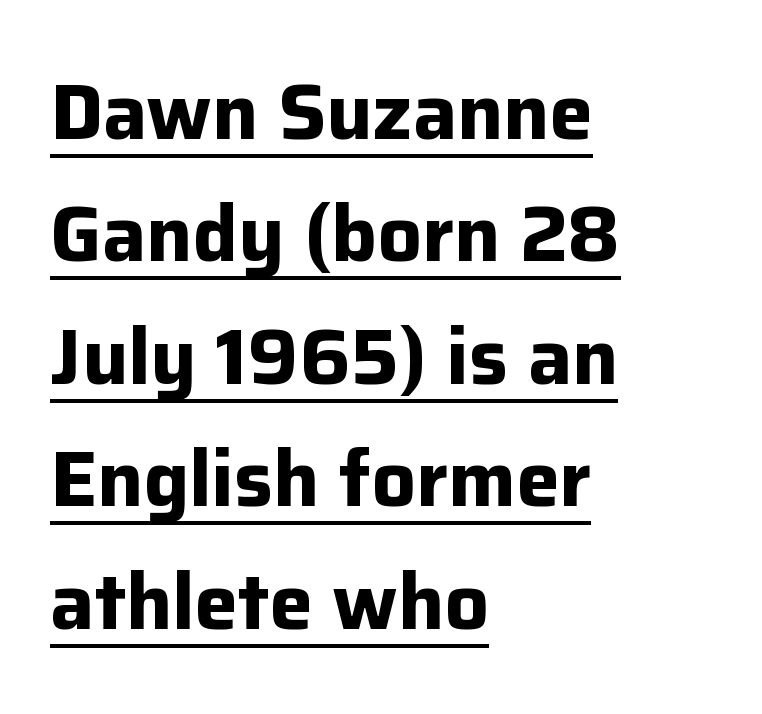
All the whitespace from short lines collects on the right. Varying glyph widths throughout — classic text-font behaviour. Summary of vertical rhythm: regular, with standard interline spacing. The designer went with a sans here, leaving each stem footless. Tall strokes in this sample are plumb rather than angled.
